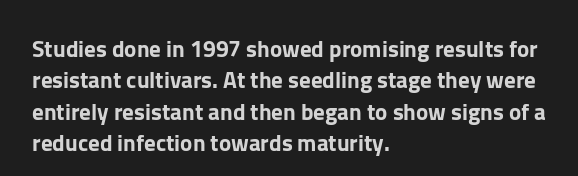
The passage shown is not underscored anywhere. The line texture is even and compact thanks to regular tracking. Nope, not italic — everything's standing straight. Each line starts at the same left margin while the right side varies. Notice how descenders clear the ascenders below comfortably — that's standard leading.
